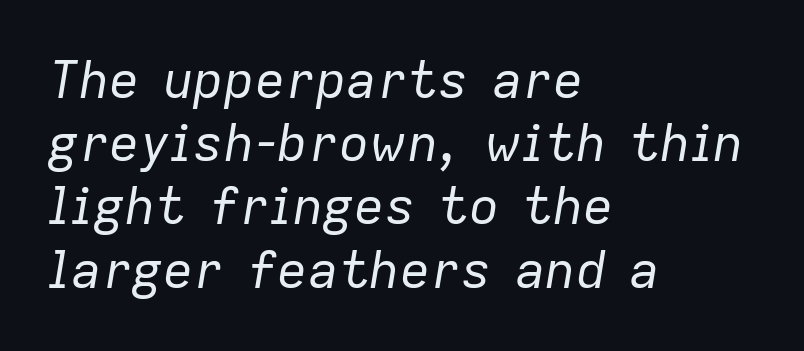
{"italic": "yes", "lean": "right", "slant_degrees": 9, "bold": "no", "weight": "regular", "width": "normal", "stroke_contrast": "low", "x_height": "medium", "monospaced": "no", "underline": "no", "align": "left", "line_spacing_ratio": 1.24, "letter_spacing": "normal", "letter_spacing_em": 0.0, "glyph_px": 51}
